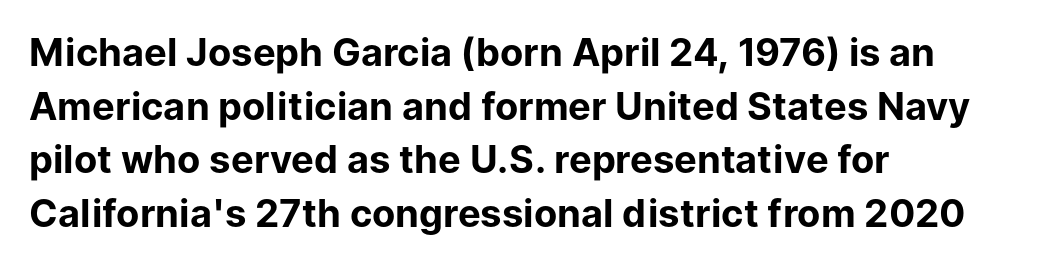
Short and long lines alike share a common starting point at left. Observe the absence of serifs on each vertical stroke in this sample. A typesetter would mark this as roman, not italic. The rendering uses a moderate line-height, typical for paragraphs. Proportional: the letters do not fall into vertical columns.
